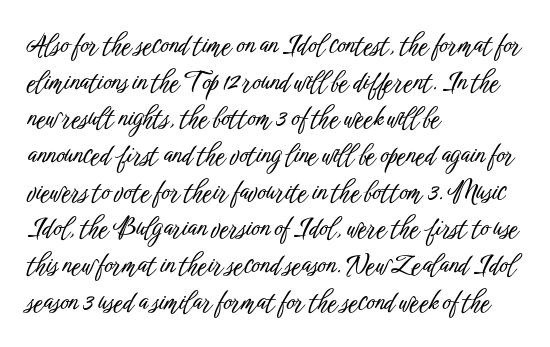
Here the glyphs are tracked normally, forming tight word shapes. Underline: absent. The lines are quadded left.
